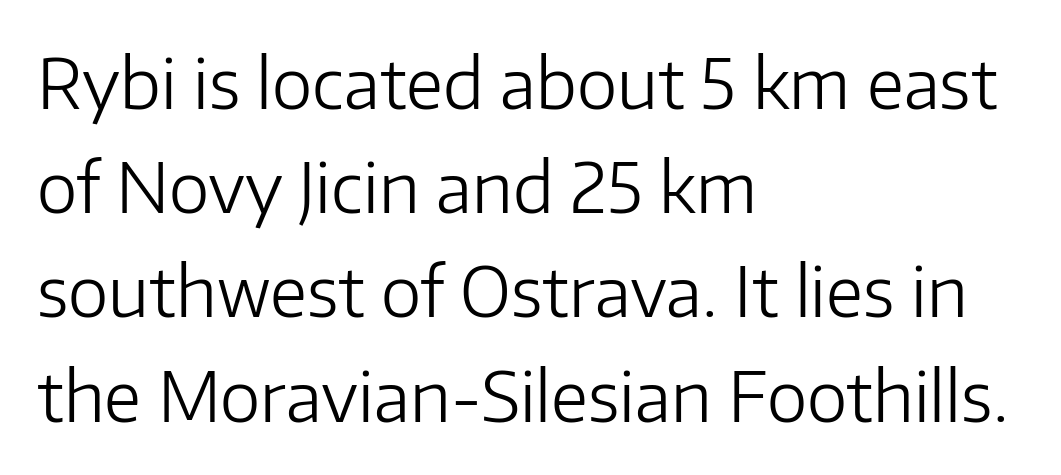
Q: Is the text bold? A: No.
Q: Is the text italic (slanted)? A: No, it is upright.
Q: Is the typeface a serif or a sans-serif typeface? A: Sans-serif.
Q: Is the text underlined? A: No.
Q: How is the paragraph aligned? A: Left-aligned.
Q: Is the spacing between letters normal or unusually wide? A: Normal.
Q: Is the spacing between lines tight, normal or loose? A: Normal.
Q: Width (condensed, normal, or wide)? A: Normal.
Q: Stroke contrast? A: Low.
Q: x-height? A: Medium.
Q: Monospaced? A: No.
